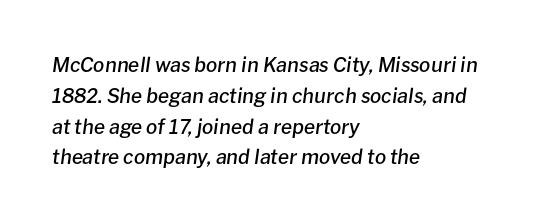
Line beginnings align vertically; line endings do not. The block of text has a typical density, with ordinary space between rows. Descenders hang freely into open space. The letters sit at their default tracking, neither squeezed nor spread. The characters look somewhat weighty, a semibold short of true bold. Slanted lettering throughout.
